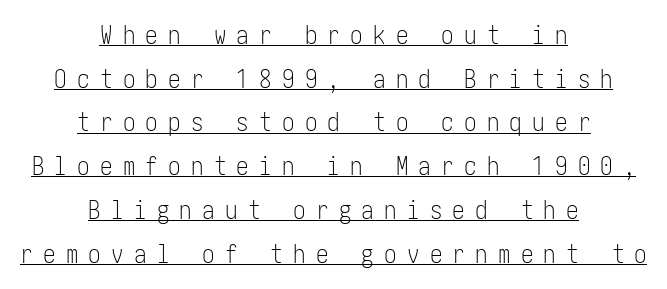
{"italic": "no", "bold": "no", "underline": "yes", "align": "center", "line_spacing_ratio": 1.75, "letter_spacing": "wide", "letter_spacing_em": 0.41, "glyph_px": 25}
